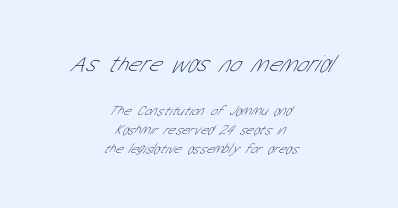
Reading top to bottom, the characters get smaller at the block break. Regular leading. Think standard paragraph weight, or any step lighter than that. If you folded the block vertically in half, each line would mirror itself in length.
